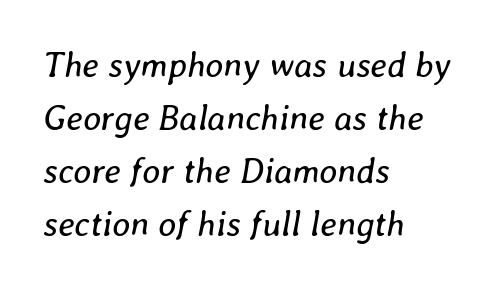
Designer's note — italics engaged. Underline: absent. Horizontally, the lines are justified to the leading edge only. Whoever set this chose a conventional vertical rhythm. Compared with typical body copy, the letter spacing here is the same. The passage shown is typed in a proportional face where columns would drift.
